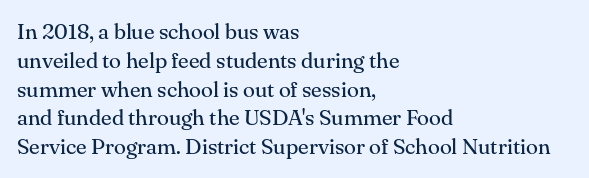
{"italic": "no", "bold": "no", "underline": "no", "align": "left", "line_spacing": "normal", "line_spacing_ratio": 1.31, "letter_spacing": "normal", "letter_spacing_em": 0.0, "glyph_px": 22}
